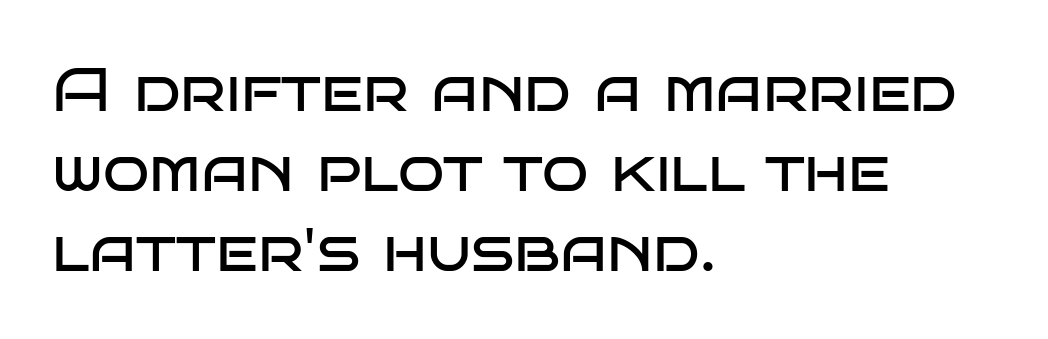
This block has exactly the height ordinary leading produces. Decoration check: the copy has no underline. The typography opts for an upright posture over an oblique one. The letters advance in unequal steps, a hallmark of proportional type. On a weight scale, this lands at 450 or below. A typesetter would label this face a sans.
